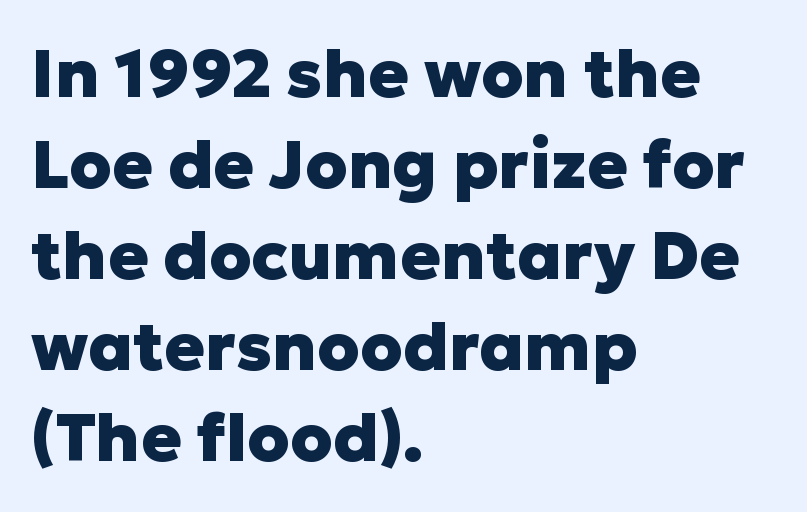
Q: Is the text bold? A: Yes.
Q: Is the text italic (slanted)? A: No, it is upright.
Q: Is the typeface a serif or a sans-serif typeface? A: Sans-serif.
Q: Is the text underlined? A: No.
Q: How is the paragraph aligned? A: Left-aligned.
Q: Is the spacing between letters normal or unusually wide? A: Normal.
Q: Is the spacing between lines tight, normal or loose? A: Normal.
Q: Width (condensed, normal, or wide)? A: Normal.
Q: Stroke contrast? A: Low.
Q: x-height? A: Medium.
Q: Monospaced? A: No.
